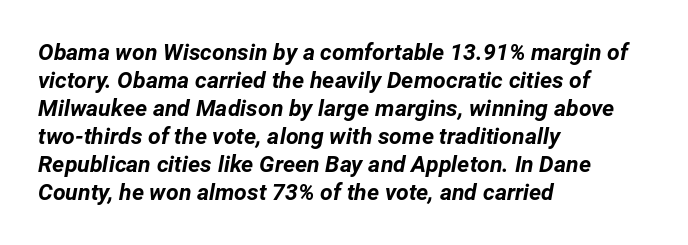
{"italic": "yes", "lean": "right", "slant_degrees": 12, "bold": "yes", "underline": "no", "align": "left", "line_spacing_ratio": 1.22, "letter_spacing": "normal", "letter_spacing_em": 0.0, "glyph_px": 23}
